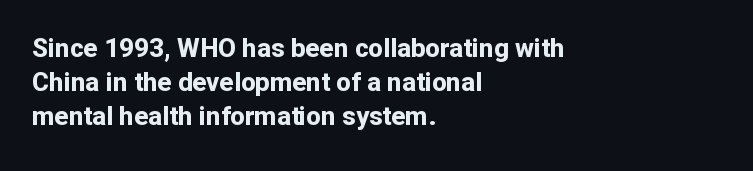
{"italic": "no", "bold": "yes", "underline": "no", "align": "left", "line_spacing": "normal", "line_spacing_ratio": 1.31, "letter_spacing": "normal", "letter_spacing_em": 0.0, "glyph_px": 26}
